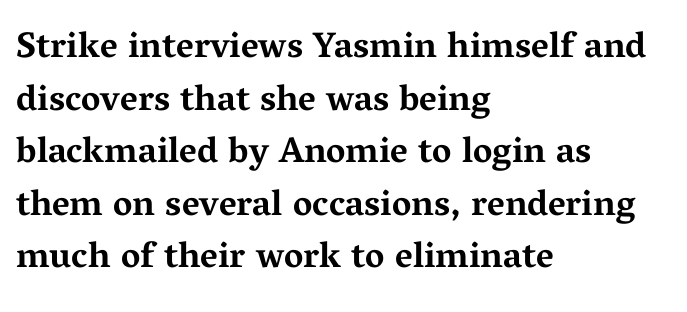
Q: Is the text bold? A: Yes.
Q: Is the text italic (slanted)? A: No, it is upright.
Q: Is the typeface a serif or a sans-serif typeface? A: Serif.
Q: Is the text underlined? A: No.
Q: How is the paragraph aligned? A: Left-aligned.
Q: Is the spacing between letters normal or unusually wide? A: Normal.
Q: Is the spacing between lines tight, normal or loose? A: Normal.
Q: Width (condensed, normal, or wide)? A: Wide.
Q: Stroke contrast? A: Medium.
Q: x-height? A: Medium.
Q: Monospaced? A: No.
